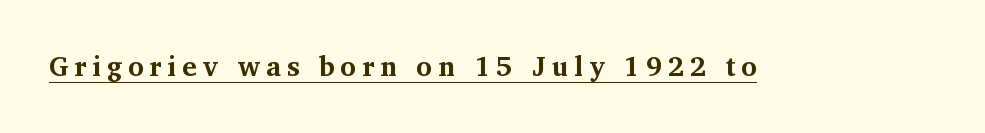
{"italic": "no", "bold": "yes", "underline": "yes", "letter_spacing": "wide", "letter_spacing_em": 0.22, "glyph_px": 27}
